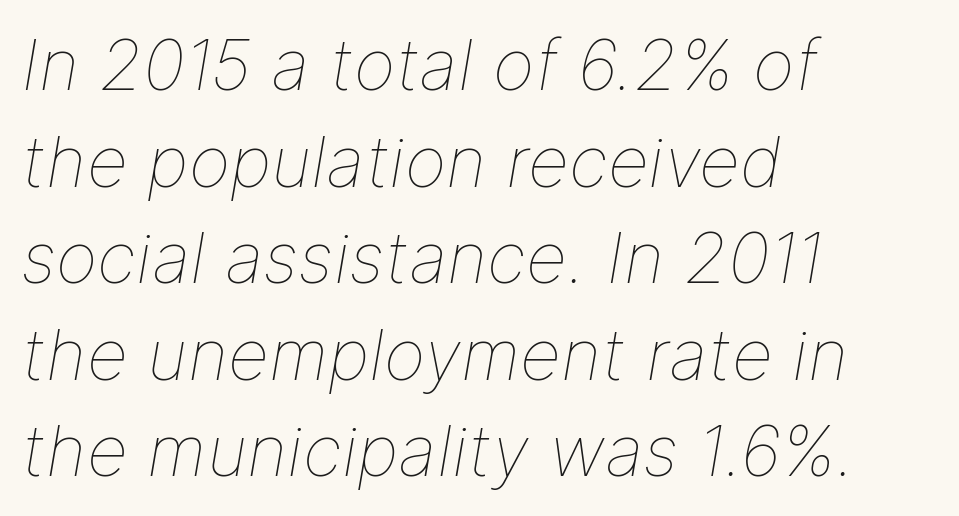
Q: Is the text bold? A: No.
Q: Is the text italic (slanted)? A: Yes, it leans right by about 9 degrees.
Q: Is the text underlined? A: No.
Q: How is the paragraph aligned? A: Left-aligned.
Q: Is the spacing between letters normal or unusually wide? A: Normal.
Q: Is the spacing between lines tight, normal or loose? A: Normal.
Q: Width (condensed, normal, or wide)? A: Normal.
Q: Stroke contrast? A: Low.
Q: x-height? A: Medium.
Q: Monospaced? A: No.
